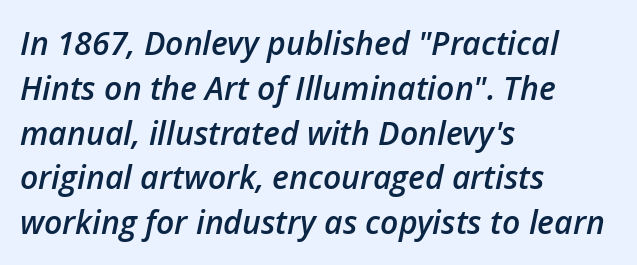
The image shows 32 px semibold type, italic (leaning right); set left-aligned, normal line spacing (1.4x), normal letter spacing, not underlined; low stroke contrast and a medium x-height.
